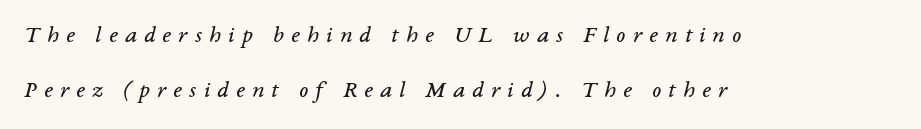
The image shows 24 px text type, italic (leaning right); set left-aligned, loose line spacing (2.3x), unusually wide letter spacing (+0.3 em), not underlined.
